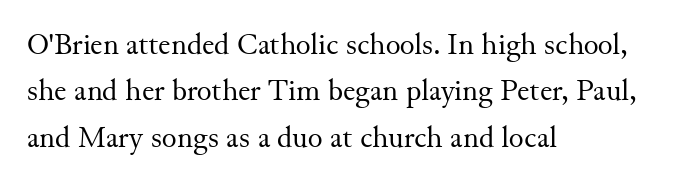
{"serif": "yes", "italic": "no", "bold": "no", "weight": "regular", "width": "normal", "stroke_contrast": "medium", "x_height": "small", "monospaced": "no", "underline": "no", "align": "left", "line_spacing": "normal", "line_spacing_ratio": 1.5, "letter_spacing": "normal", "letter_spacing_em": 0.0, "glyph_px": 31}
